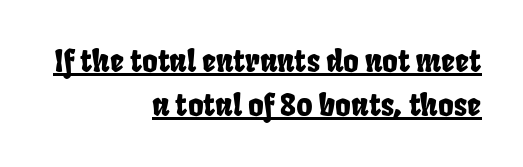
{"serif": "no", "width": "condensed", "stroke_contrast": "low", "x_height": "large", "monospaced": "no", "underline": "yes", "align": "right", "line_spacing": "normal", "line_spacing_ratio": 1.47, "letter_spacing": "normal", "letter_spacing_em": 0.0, "glyph_px": 30}
